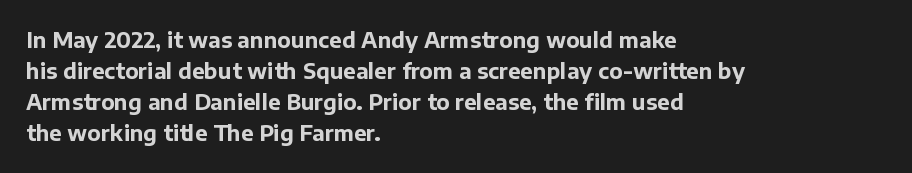
{"italic": "no", "bold": "yes", "underline": "no", "align": "left", "line_spacing": "normal", "line_spacing_ratio": 1.48, "letter_spacing": "normal", "letter_spacing_em": 0.0, "glyph_px": 21}
